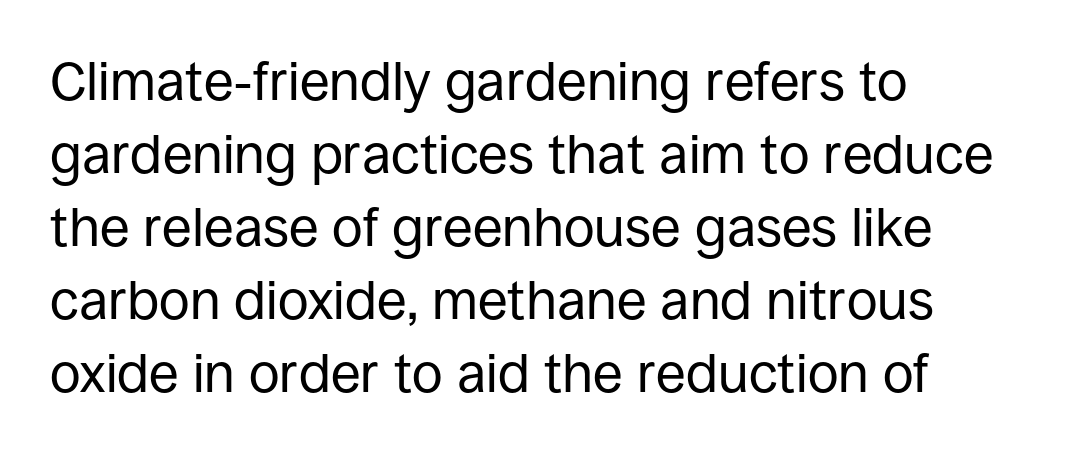
Notice how the passage keeps a crisp vertical edge on the left only. Looks like regular typesetting: each glyph gets only the width it needs. The leading is moderate, giving the passage an even texture. The letterforms sit shoulder to shoulder at normal distance. The typography opts for an upright posture over an oblique one.
